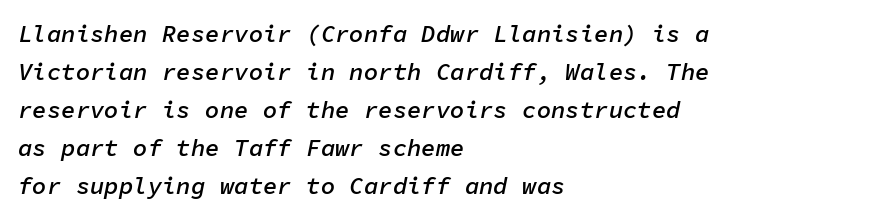
The image shows 24 px text type, italic (leaning right); set left-aligned, normal line spacing (1.58x), normal letter spacing, not underlined.
